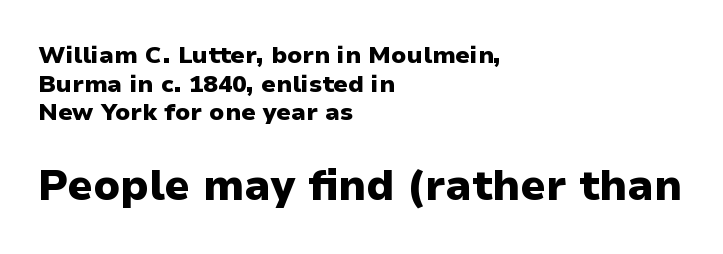
In terms of letterform style, serifs are entirely absent. Nothing unusual about the tracking: characters are spaced as the font intends. Plenty of ink on the page — the face is bold. No word sits above an underline. Top chunk: small. Bottom chunk: large.
